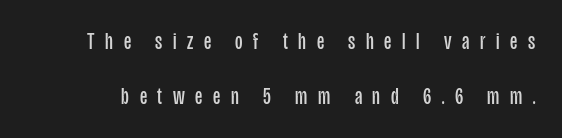
Italic: no, the glyphs are upright roman. Spacing between characters has been opened up far beyond the box default. Weight: in the light-to-regular range. Unmarked baselines from the first word to the last. In terms of leading, this rendering errs on the spacious side.
